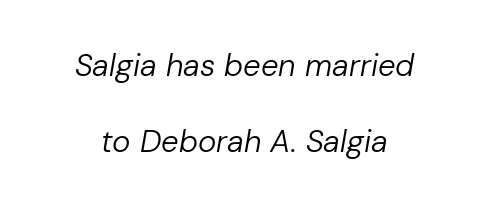
The image shows 31 px regular-weight type, italic (leaning right); set loose line spacing (2.44x), normal letter spacing, not underlined; low stroke contrast and a medium x-height.
